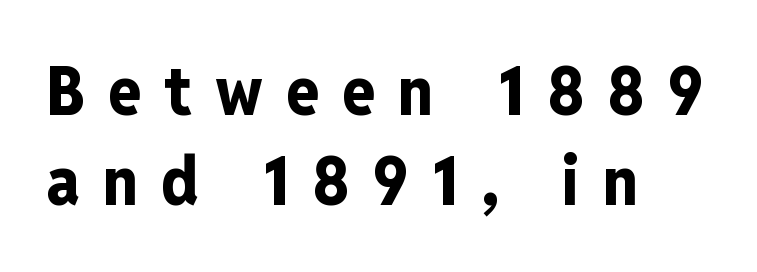
The gaps between neighbouring characters are conspicuously large. Observe the absence of serifs on each vertical stroke in this sample. Vertically, the passage feels balanced, rows spaced as you'd expect. Decoration check: the copy has no underline.
